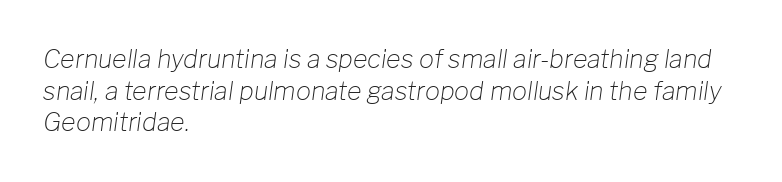
Q: Is the text bold? A: No.
Q: Is the text italic (slanted)? A: Yes, it leans right by about 8 degrees.
Q: Is the text underlined? A: No.
Q: How is the paragraph aligned? A: Left-aligned.
Q: Is the spacing between letters normal or unusually wide? A: Normal.
Q: Is the spacing between lines tight, normal or loose? A: Normal.
